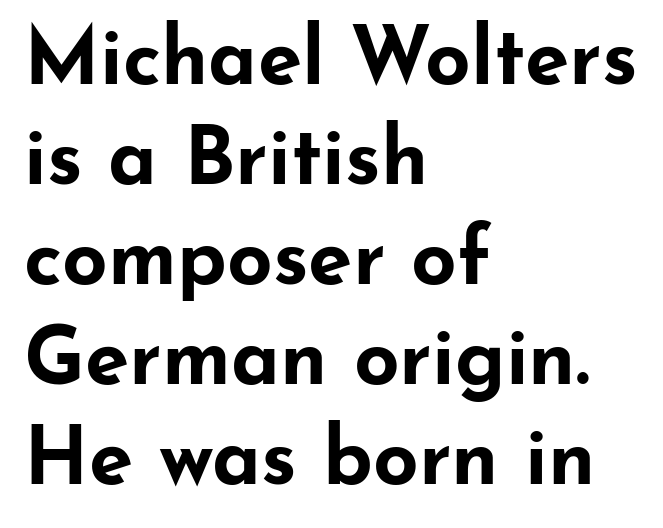
The image shows 80 px bold, wide sans-serif type, upright; set left-aligned, normal line spacing (1.25x), normal letter spacing, not underlined; low stroke contrast and a small x-height.
